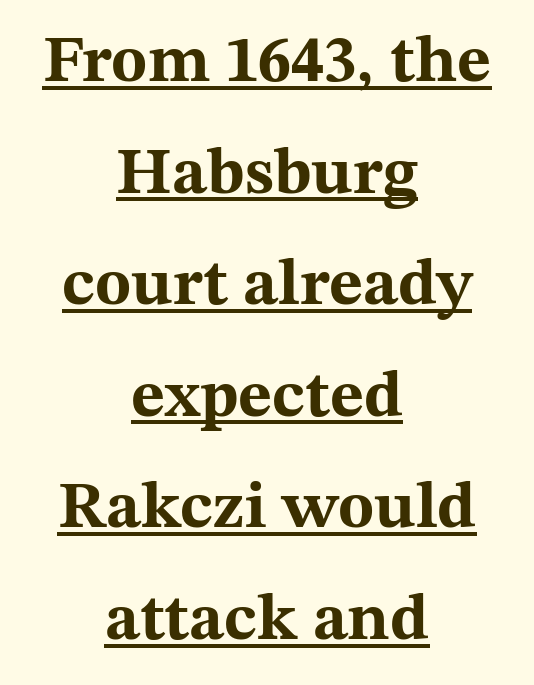
Every letter is thick-stroked: bold, no question. Is there an underline? Yes — a line sits under the letters. The rows are spaced the way most documents space them. Typeset on center — no edge is straight.
